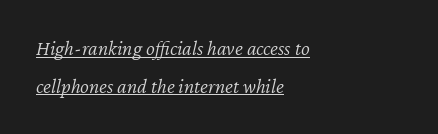
The image shows 21 px text type, italic (leaning right); set left-aligned, line spacing 1.8x, normal letter spacing, underlined.
